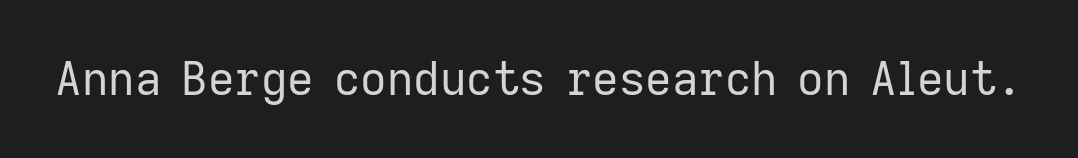
Q: Is the text bold? A: No.
Q: Is the text italic (slanted)? A: No, it is upright.
Q: Is the typeface a serif or a sans-serif typeface? A: Sans-serif.
Q: Is the text underlined? A: No.
Q: Is the spacing between letters normal or unusually wide? A: Normal.
Q: Width (condensed, normal, or wide)? A: Normal.
Q: Stroke contrast? A: Low.
Q: x-height? A: Medium.
Q: Monospaced? A: No.
